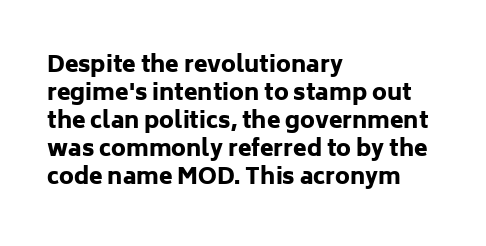
The image shows 22 px bold type, upright; set left-aligned, normal line spacing (1.27x), normal letter spacing, not underlined.
